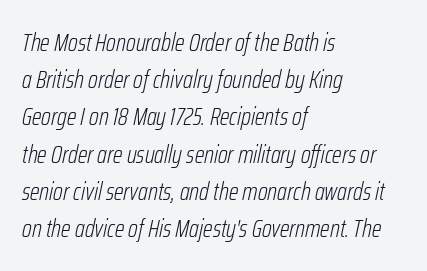
This is oblique type, the kind used for emphasis or titles. The paragraph shown leans on its left margin. Stems here are at most as thick as an everyday book face. Does the leading feel generous? No, just average. Rule under the text: the space is simply empty.
